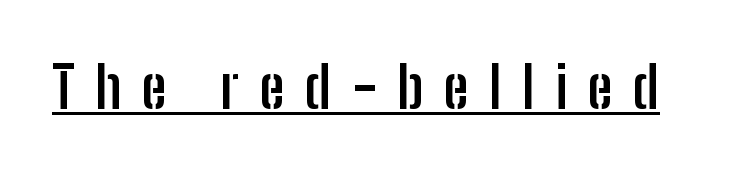
Q: Is the text bold? A: Yes.
Q: Is the text italic (slanted)? A: No, it is upright.
Q: Is the typeface a serif or a sans-serif typeface? A: Sans-serif.
Q: Is the text underlined? A: Yes.
Q: Is the spacing between letters normal or unusually wide? A: Unusually wide.
Q: Width (condensed, normal, or wide)? A: Condensed.
Q: Stroke contrast? A: Low.
Q: x-height? A: Medium.
Q: Monospaced? A: No.
